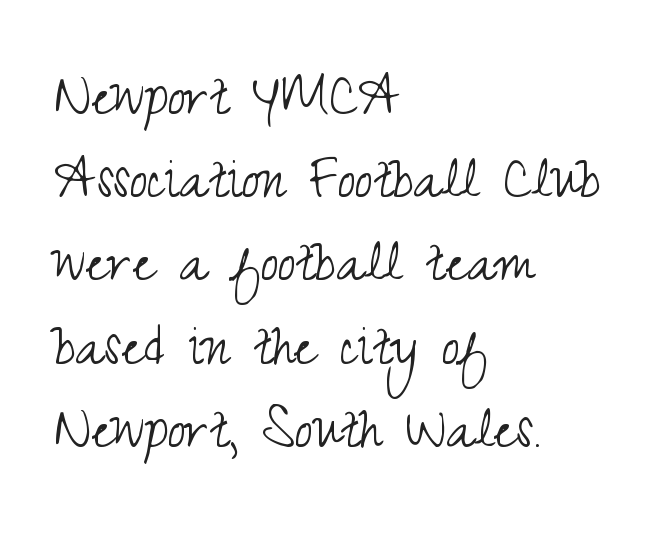
The image shows 65 px light, condensed sans-serif type, upright; set left-aligned, normal line spacing (1.28x), normal letter spacing, not underlined; medium stroke contrast and a small x-height.
